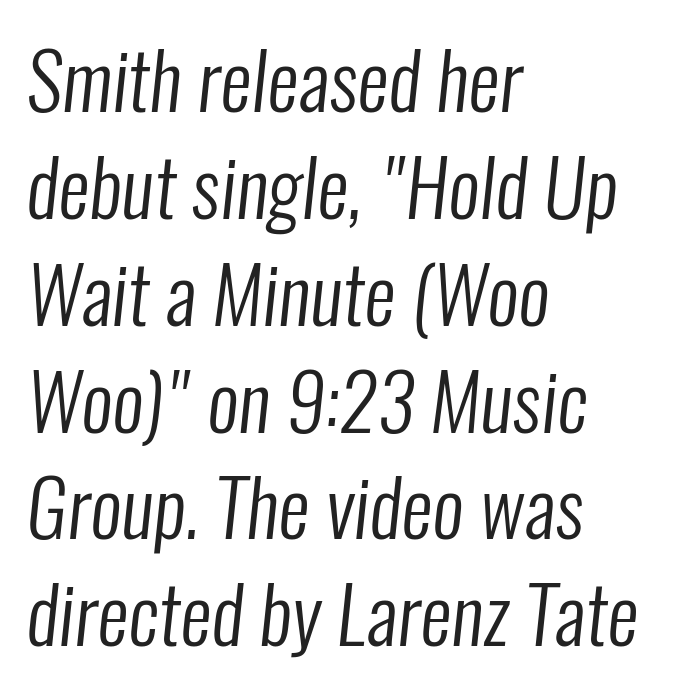
Inter-character spacing is left at the font's built-in metrics. This is not heavy type; no bold has been used. This sample has the flowing, uneven cadence of proportional lettering. Each letter's strokes conclude bluntly, with no projecting serifs.
